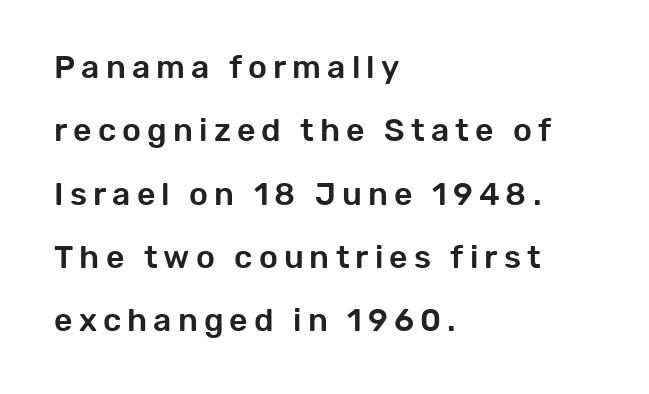
The image shows 32 px sans-serif type, upright; set left-aligned, loose line spacing (1.98x), not underlined; low stroke contrast and a medium x-height.
